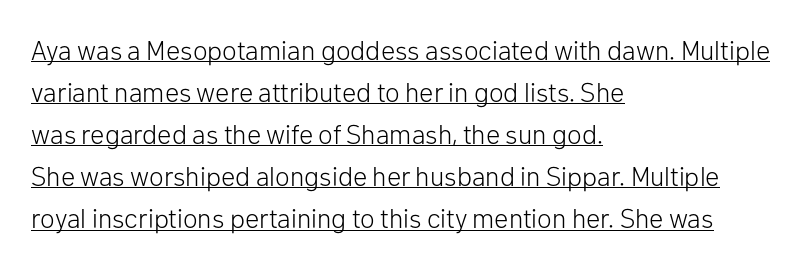
{"italic": "no", "bold": "no", "underline": "yes", "align": "left", "line_spacing": "normal", "line_spacing_ratio": 1.56, "letter_spacing": "normal", "letter_spacing_em": 0.0, "glyph_px": 27}
